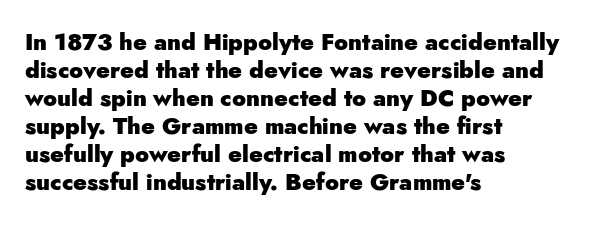
Look at the stroke-to-counter ratio: heavy, a bold. Ordinary non-slanted type is in use. The baseline area is clear. The setting favours the left margin, as ordinary paragraphs usually do. Look at the tracking — it's just the regular setting, nothing added.
